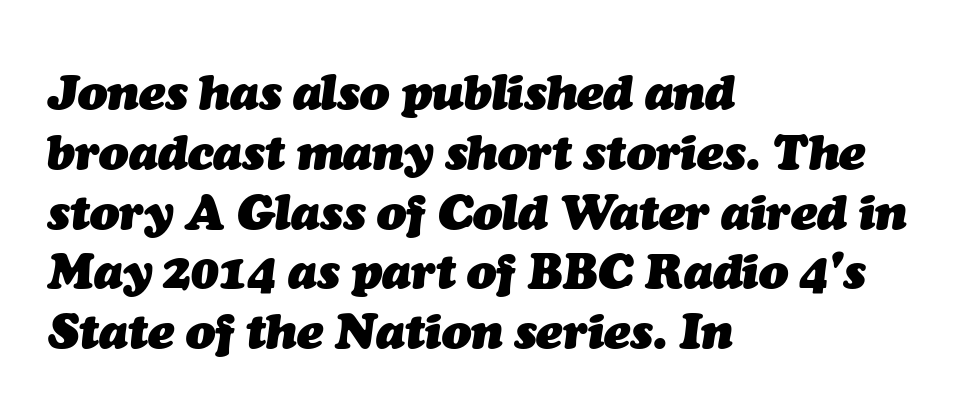
{"italic": "yes", "lean": "right", "slant_degrees": 7, "bold": "yes", "weight": "heavy", "width": "normal", "stroke_contrast": "medium", "x_height": "medium", "monospaced": "no", "underline": "no", "align": "left", "line_spacing_ratio": 1.22, "letter_spacing": "normal", "letter_spacing_em": 0.0, "glyph_px": 49}
